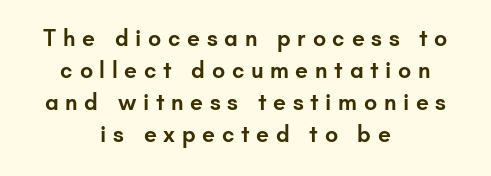
{"italic": "no", "bold": "semi", "underline": "no", "align": "center", "line_spacing": "normal", "line_spacing_ratio": 1.39, "letter_spacing": "wide", "letter_spacing_em": 0.29, "glyph_px": 23}
